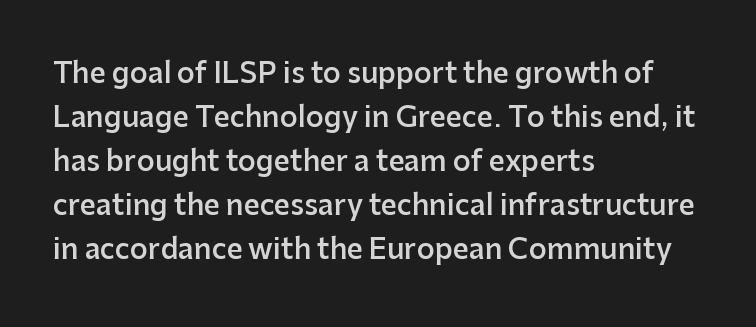
Q: Is the text bold? A: Semi-bold.
Q: Is the text italic (slanted)? A: No, it is upright.
Q: Is the typeface a serif or a sans-serif typeface? A: Sans-serif.
Q: Is the text underlined? A: No.
Q: How is the paragraph aligned? A: Left-aligned.
Q: Is the spacing between letters normal or unusually wide? A: Normal.
Q: Is the spacing between lines tight, normal or loose? A: Normal.
Q: Width (condensed, normal, or wide)? A: Normal.
Q: Stroke contrast? A: Low.
Q: x-height? A: Medium.
Q: Monospaced? A: No.
